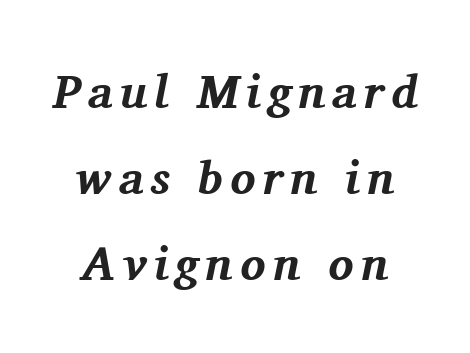
Q: Is the text bold? A: Yes.
Q: Is the text italic (slanted)? A: Yes, it leans right by about 11 degrees.
Q: Is the typeface a serif or a sans-serif typeface? A: Serif.
Q: Is the text underlined? A: No.
Q: Width (condensed, normal, or wide)? A: Normal.
Q: Stroke contrast? A: Medium.
Q: x-height? A: Medium.
Q: Monospaced? A: No.
